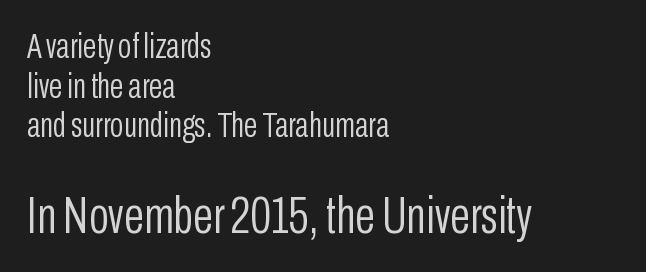
Small over large — that's the arrangement of the two blocks here. Glyph-to-glyph distance matches everyday printed text. You can tell from the bare stems that sans-serif type was used. The characters are drawn with everyday or finer stroke widths. The letters advance in unequal steps, a hallmark of proportional type. Nope, not italic — everything's standing straight.
